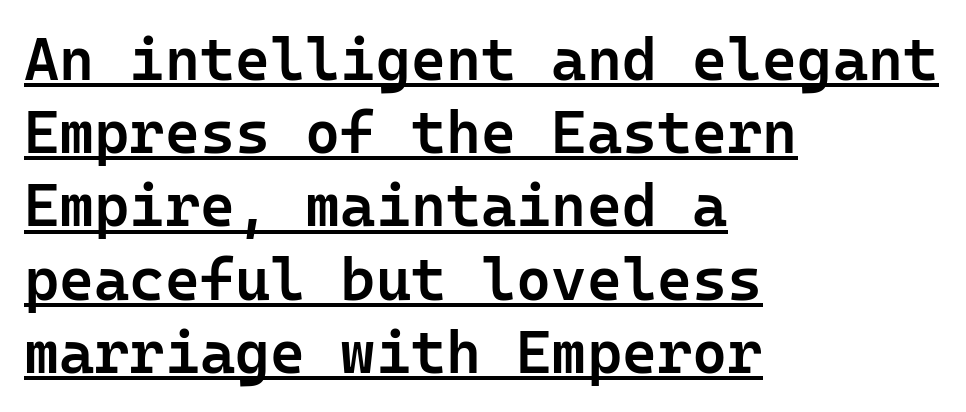
{"serif": "no", "italic": "no", "bold": "semi", "weight": "semibold", "width": "normal", "stroke_contrast": "low", "x_height": "medium", "underline": "yes", "align": "left", "line_spacing_ratio": 1.22, "letter_spacing": "normal", "letter_spacing_em": 0.0, "glyph_px": 60}
